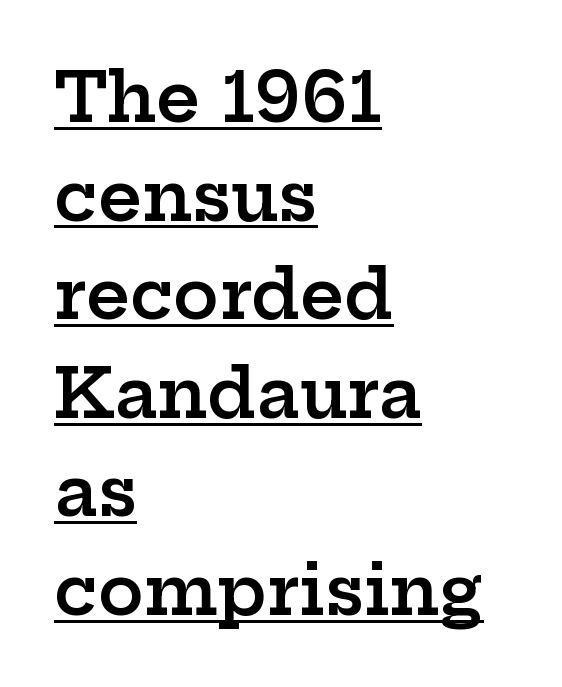
The type family on display is of the serif kind. The letters advance in unequal steps, a hallmark of proportional type. The glyphs have the mass of a demibold cut, below bold. Interline gaps are of average width in this sample.
